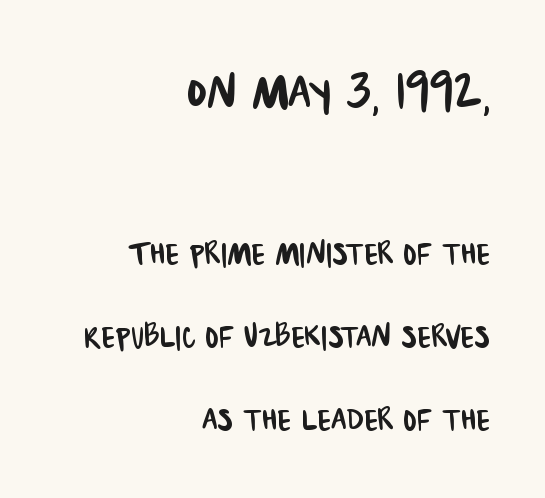
The image shows 60 px condensed sans-serif type; set right-aligned, loose line spacing (2.08x), normal letter spacing, not underlined; the first (top) block is 1.5x larger; low stroke contrast and a large x-height.
